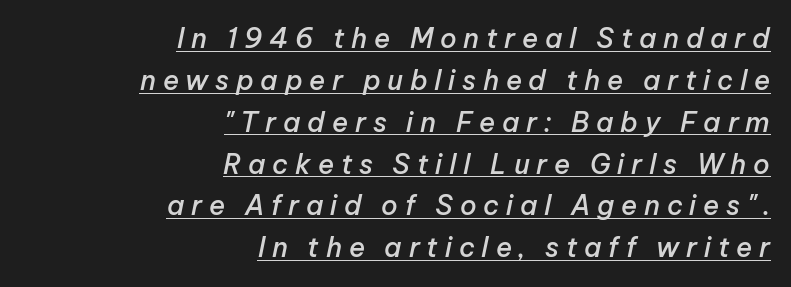
{"italic": "yes", "lean": "right", "slant_degrees": 12, "bold": "semi", "underline": "yes", "align": "right", "line_spacing": "normal", "line_spacing_ratio": 1.55, "letter_spacing": "wide", "letter_spacing_em": 0.25, "glyph_px": 27}
